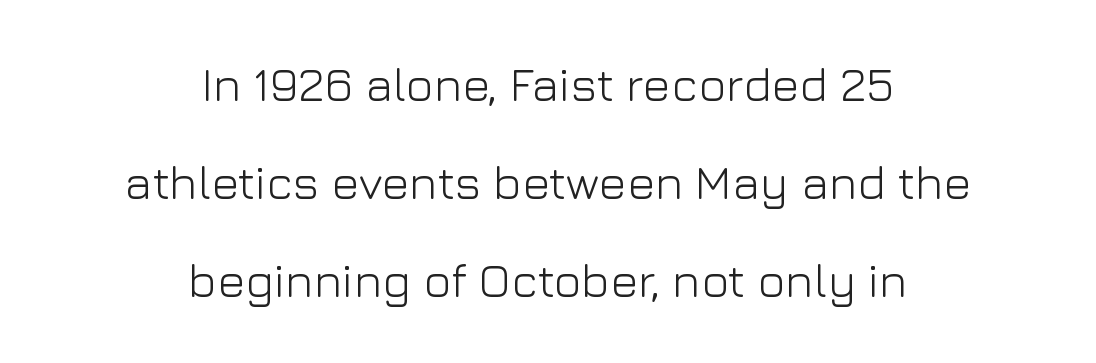
{"serif": "no", "italic": "no", "bold": "no", "weight": "light", "width": "normal", "stroke_contrast": "low", "x_height": "medium", "monospaced": "no", "underline": "no", "align": "center", "line_spacing": "loose", "line_spacing_ratio": 2.08, "letter_spacing": "normal", "letter_spacing_em": 0.0, "glyph_px": 47}
